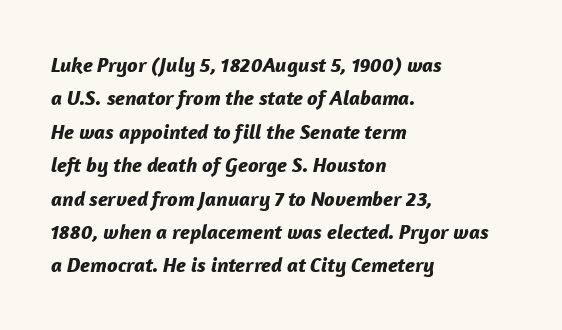
Q: Is the text bold? A: Yes.
Q: Is the text italic (slanted)? A: Yes, it leans right by about 12 degrees.
Q: Is the text underlined? A: No.
Q: How is the paragraph aligned? A: Left-aligned.
Q: Is the spacing between letters normal or unusually wide? A: Normal.
Q: Is the spacing between lines tight, normal or loose? A: Normal.
